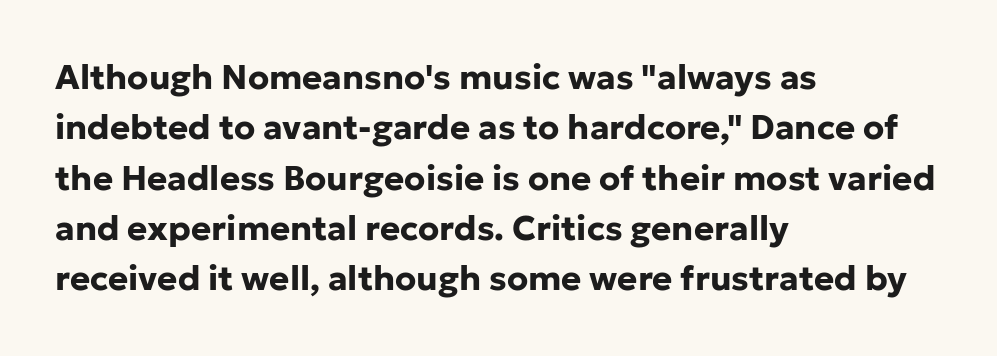
{"serif": "no", "italic": "no", "bold": "yes", "weight": "bold", "width": "normal", "stroke_contrast": "low", "x_height": "medium", "monospaced": "no", "underline": "no", "align": "left", "line_spacing": "normal", "line_spacing_ratio": 1.48, "letter_spacing": "normal", "letter_spacing_em": 0.0, "glyph_px": 34}
